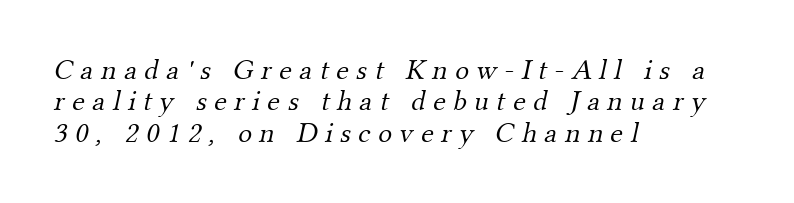
The image shows 29 px light serif type; set left-aligned, tight line spacing (1.08x), unusually wide letter spacing (+0.26 em), not underlined; medium stroke contrast and a small x-height.
